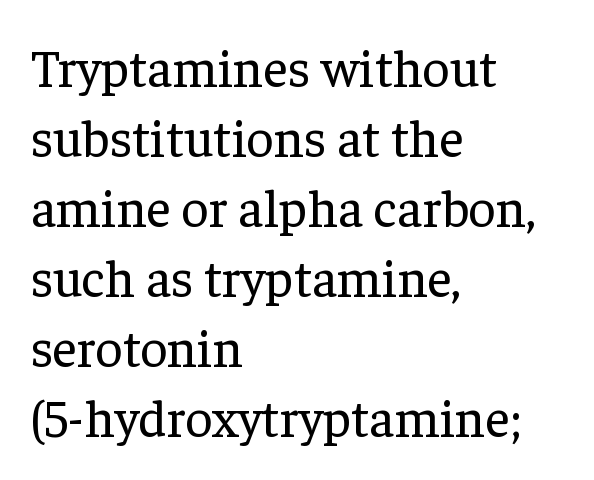
Nothing unusual about the tracking: characters are spaced as the font intends. On a weight scale, this lands at 450 or below. This sample uses an upright cut, with every glyph sitting square on the baseline. Is this a fixed-width face? No — the glyphs have proportional, varying widths.
